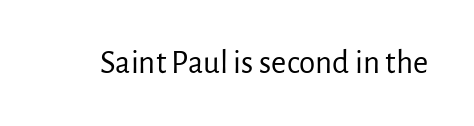
The image shows 33 px regular-weight sans-serif type, upright; set normal letter spacing, not underlined; low stroke contrast and a medium x-height.
